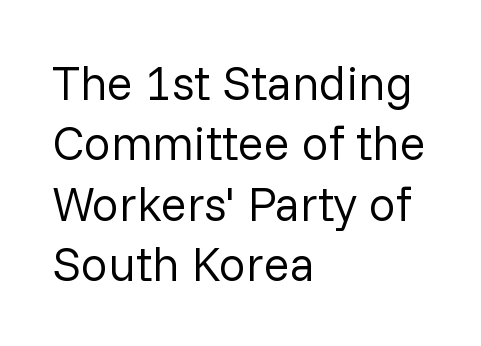
A clean baseline with only descenders dipping below it. You could not count columns in this text — the font is proportionally spaced. This rendering uses left alignment, leaving the right contour irregular. Words appear dense and cohesive because spacing is normal. The designer went with a sans here, leaving each stem footless. Weight: regular or lighter.
